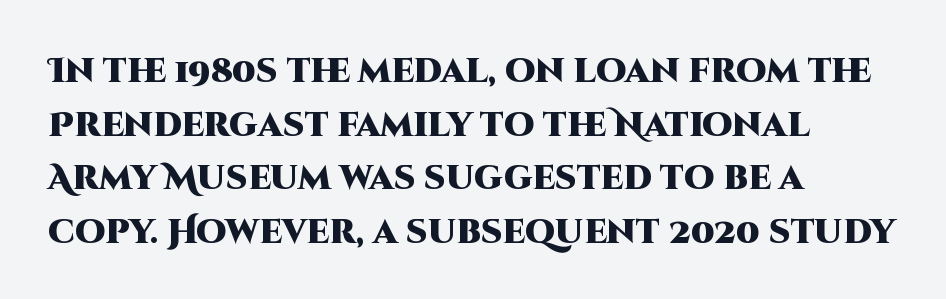
{"serif": "no", "italic": "no", "bold": "yes", "weight": "heavy", "width": "normal", "stroke_contrast": "high", "x_height": "large", "monospaced": "no", "underline": "no", "align": "left", "line_spacing": "normal", "line_spacing_ratio": 1.58, "letter_spacing": "normal", "letter_spacing_em": 0.0, "glyph_px": 34}
